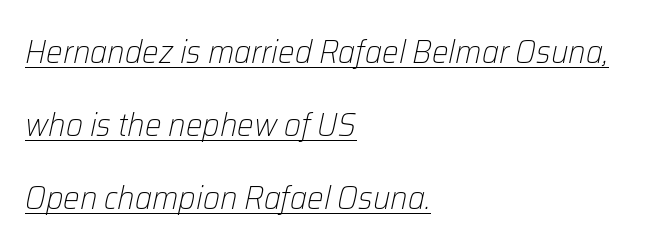
How would I describe the line gaps? Wide and relaxed. A continuous stroke trails under the words, as in a hyperlink. The rendering keeps characters at their native spacing. This is not heavy type; no bold has been used. The letters are slanted; this is an italic face.
